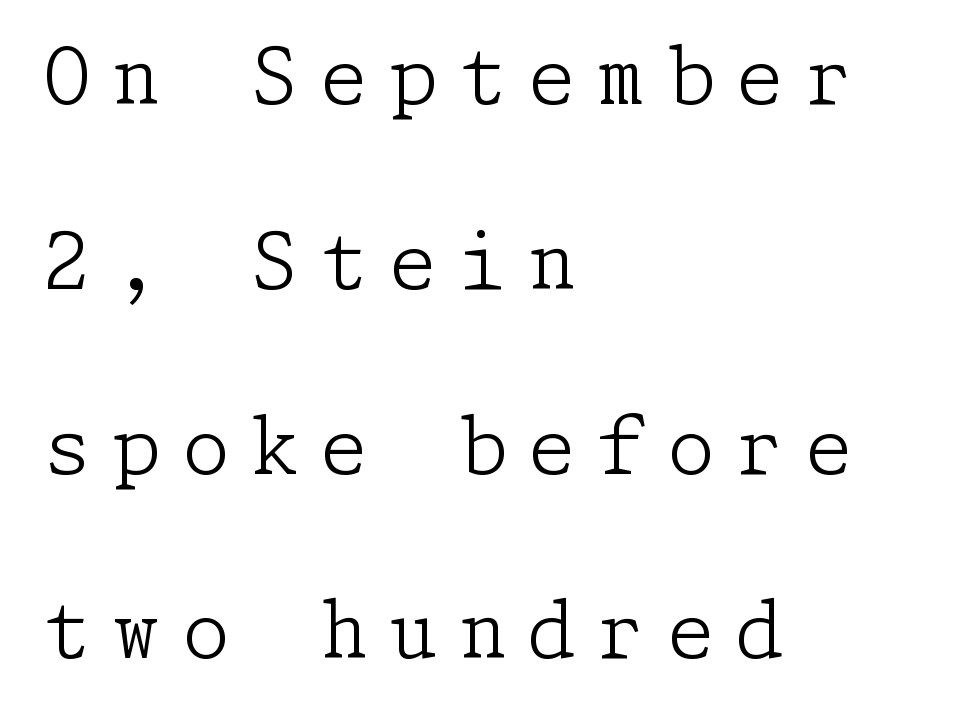
This rendering employs a face with finishing strokes, i.e., a serif. Vertical stems look standard width or narrower in stroke. These lines stand farther apart than default settings would place them. Tall strokes in this sample are plumb rather than angled. The foot of each line stays bare and open. Does extra space separate the letters? Yes, quite a lot of it.
